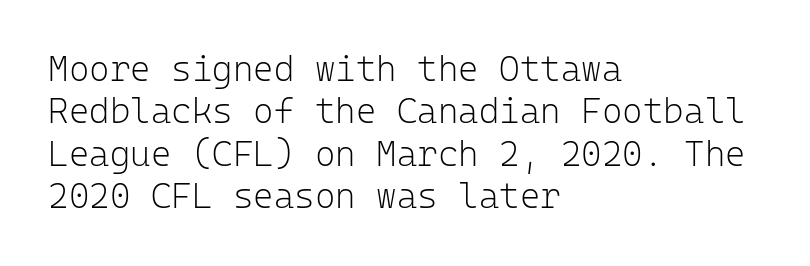
Q: Is the text bold? A: No.
Q: Is the text italic (slanted)? A: No, it is upright.
Q: Is the typeface a serif or a sans-serif typeface? A: Sans-serif.
Q: Is the text underlined? A: No.
Q: How is the paragraph aligned? A: Left-aligned.
Q: Is the spacing between letters normal or unusually wide? A: Normal.
Q: Width (condensed, normal, or wide)? A: Normal.
Q: Stroke contrast? A: Low.
Q: x-height? A: Medium.
Q: Monospaced? A: Yes.
